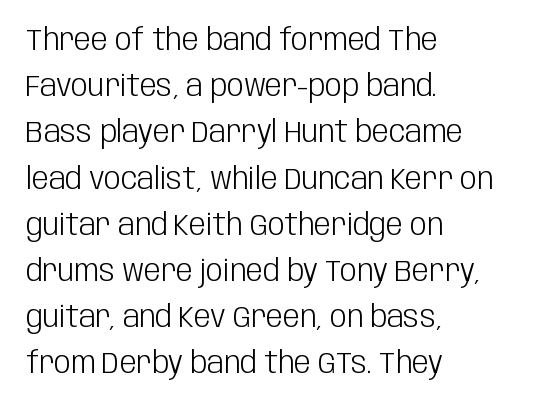
Q: Is the text bold? A: No.
Q: Is the text italic (slanted)? A: No, it is upright.
Q: Is the typeface a serif or a sans-serif typeface? A: Sans-serif.
Q: Is the text underlined? A: No.
Q: How is the paragraph aligned? A: Left-aligned.
Q: Is the spacing between letters normal or unusually wide? A: Normal.
Q: Is the spacing between lines tight, normal or loose? A: Normal.
Q: Width (condensed, normal, or wide)? A: Condensed.
Q: Stroke contrast? A: Low.
Q: x-height? A: Large.
Q: Monospaced? A: No.
